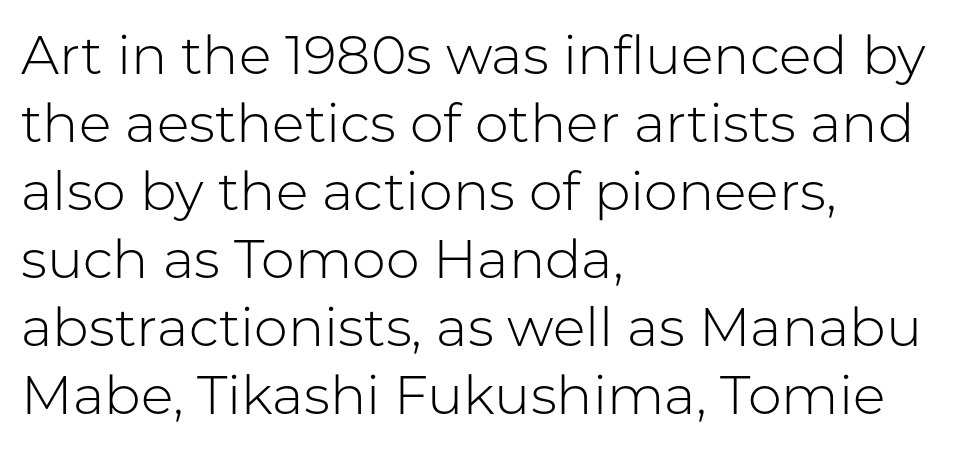
Q: Is the text bold? A: No.
Q: Is the text italic (slanted)? A: No, it is upright.
Q: Is the typeface a serif or a sans-serif typeface? A: Sans-serif.
Q: Is the text underlined? A: No.
Q: How is the paragraph aligned? A: Left-aligned.
Q: Is the spacing between letters normal or unusually wide? A: Normal.
Q: Is the spacing between lines tight, normal or loose? A: Normal.
Q: Width (condensed, normal, or wide)? A: Normal.
Q: Stroke contrast? A: Low.
Q: x-height? A: Medium.
Q: Monospaced? A: No.
